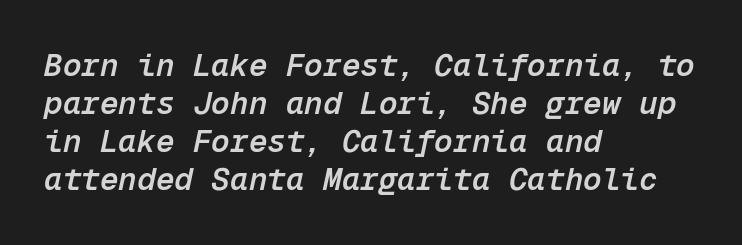
Q: Is the text bold? A: Semi-bold.
Q: Is the text italic (slanted)? A: Yes, it leans right by about 12 degrees.
Q: Is the text underlined? A: No.
Q: How is the paragraph aligned? A: Left-aligned.
Q: Is the spacing between letters normal or unusually wide? A: Normal.
Q: Width (condensed, normal, or wide)? A: Normal.
Q: Stroke contrast? A: Low.
Q: x-height? A: Medium.
Q: Monospaced? A: Yes.
